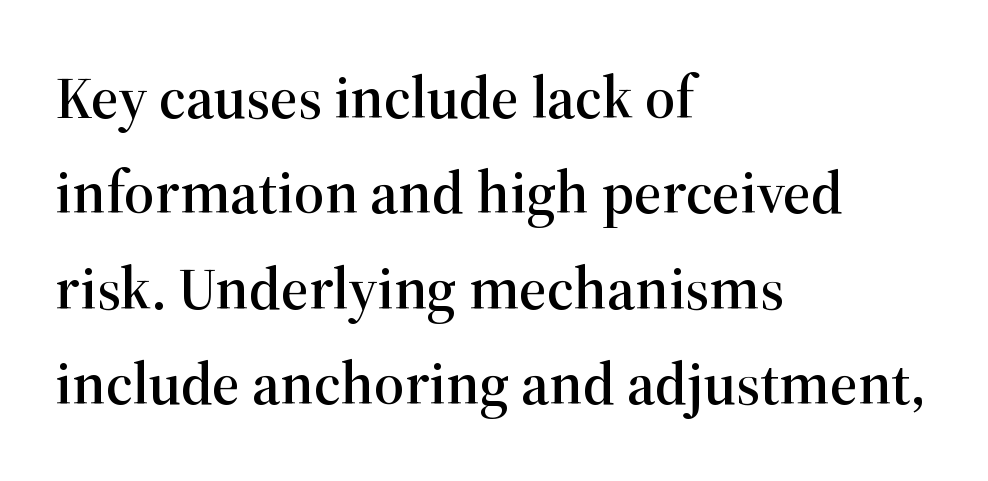
The image shows 60 px serif type, upright; set left-aligned, normal line spacing (1.59x), normal letter spacing, not underlined; high stroke contrast and a medium x-height.
